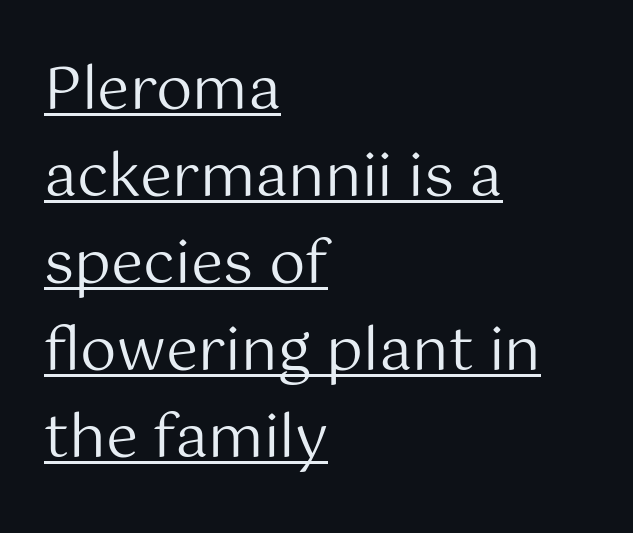
The image shows 58 px regular-weight sans-serif type, upright; set left-aligned, normal line spacing (1.5x), normal letter spacing, underlined; medium stroke contrast and a medium x-height.
